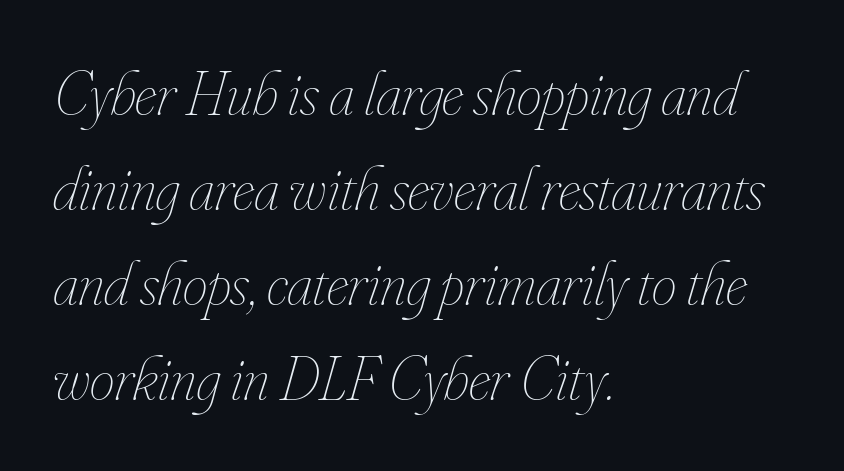
The space directly below the letters is spotless. Summary of weight: not heavy and not bold. The designer left line spacing at the default. The setting favours the left margin, as ordinary paragraphs usually do. Note the varied advance widths — an 'i' is clearly narrower than an 'm'. An italicized treatment has been applied to the whole sample.
